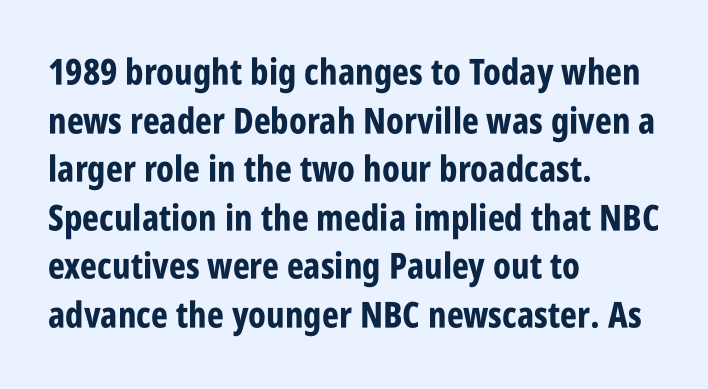
The face used here has the dense, thick strokes of a bold. Baseline-to-baseline distance is the conventional proportion of letter height. Horizontally, the lines are justified to the leading edge only. The passage shown is not underscored anywhere.
